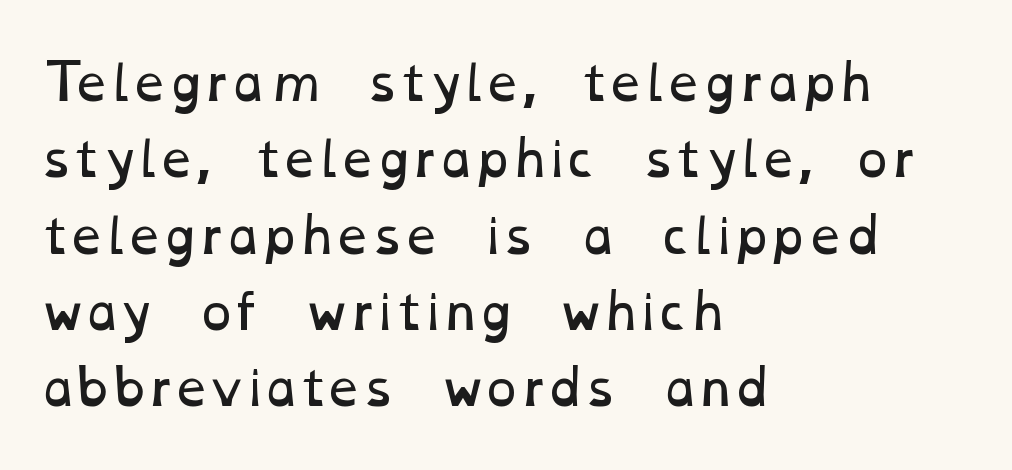
The image shows 48 px regular-weight, wide type; set left-aligned, normal line spacing (1.59x), normal letter spacing, not underlined; low stroke contrast and a medium x-height.
